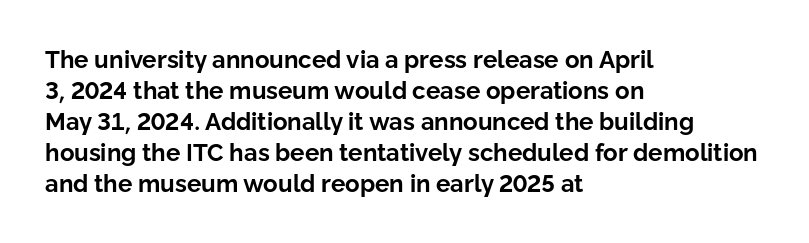
{"italic": "no", "bold": "yes", "underline": "no", "align": "left", "line_spacing": "normal", "line_spacing_ratio": 1.29, "letter_spacing": "normal", "letter_spacing_em": 0.0, "glyph_px": 24}
